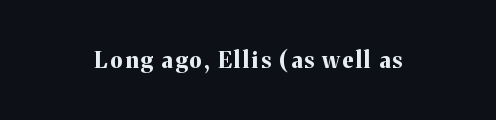
The image shows 22 px bold type, upright; set not underlined.
